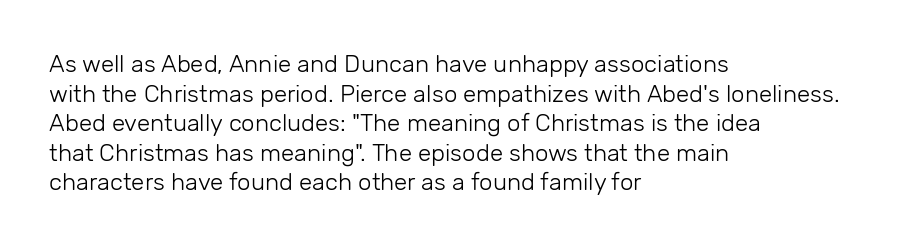
{"italic": "no", "bold": "no", "underline": "no", "align": "left", "line_spacing_ratio": 1.23, "letter_spacing": "normal", "letter_spacing_em": 0.0, "glyph_px": 24}
